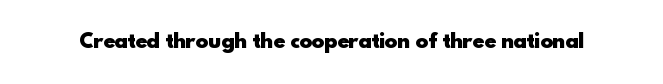
The image shows 21 px bold type, upright; set normal letter spacing, not underlined.
